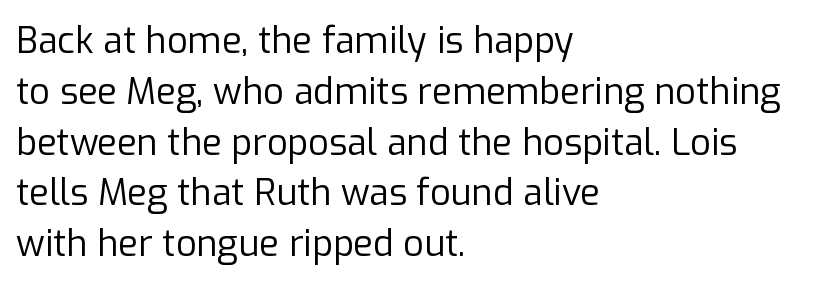
Q: Is the text bold? A: No.
Q: Is the text italic (slanted)? A: No, it is upright.
Q: Is the typeface a serif or a sans-serif typeface? A: Sans-serif.
Q: Is the text underlined? A: No.
Q: How is the paragraph aligned? A: Left-aligned.
Q: Is the spacing between letters normal or unusually wide? A: Normal.
Q: Is the spacing between lines tight, normal or loose? A: Normal.
Q: Width (condensed, normal, or wide)? A: Normal.
Q: Stroke contrast? A: Low.
Q: x-height? A: Medium.
Q: Monospaced? A: No.
